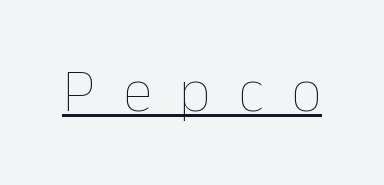
Q: Is the text bold? A: No.
Q: Is the text italic (slanted)? A: No, it is upright.
Q: Is the text underlined? A: Yes.
Q: Is the spacing between letters normal or unusually wide? A: Unusually wide.
Q: Width (condensed, normal, or wide)? A: Normal.
Q: Stroke contrast? A: Low.
Q: x-height? A: Medium.
Q: Monospaced? A: No.
